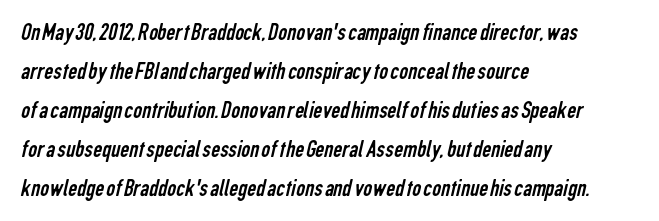
{"bold": "no", "underline": "no", "align": "left", "line_spacing": "normal", "line_spacing_ratio": 1.56, "letter_spacing": "normal", "letter_spacing_em": 0.0, "glyph_px": 25}
